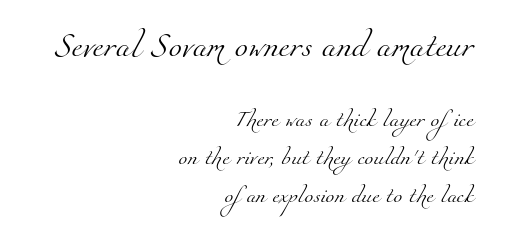
These lines are set flush right with a ragged left edge. Summary of weight: not heavy and not bold. Spacing between characters is what you'd get straight out of the box. Only glyphs here, with clear space below each row.
